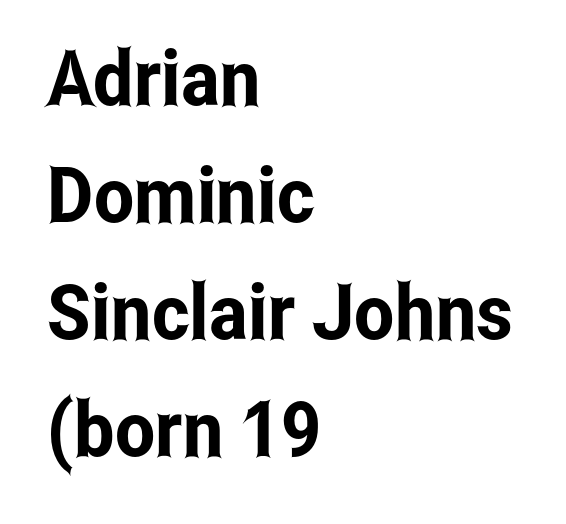
Q: Is the text italic (slanted)? A: No, it is upright.
Q: Is the typeface a serif or a sans-serif typeface? A: Sans-serif.
Q: Is the text underlined? A: No.
Q: How is the paragraph aligned? A: Left-aligned.
Q: Is the spacing between letters normal or unusually wide? A: Normal.
Q: Is the spacing between lines tight, normal or loose? A: Normal.
Q: Width (condensed, normal, or wide)? A: Condensed.
Q: Stroke contrast? A: Low.
Q: x-height? A: Medium.
Q: Monospaced? A: No.
